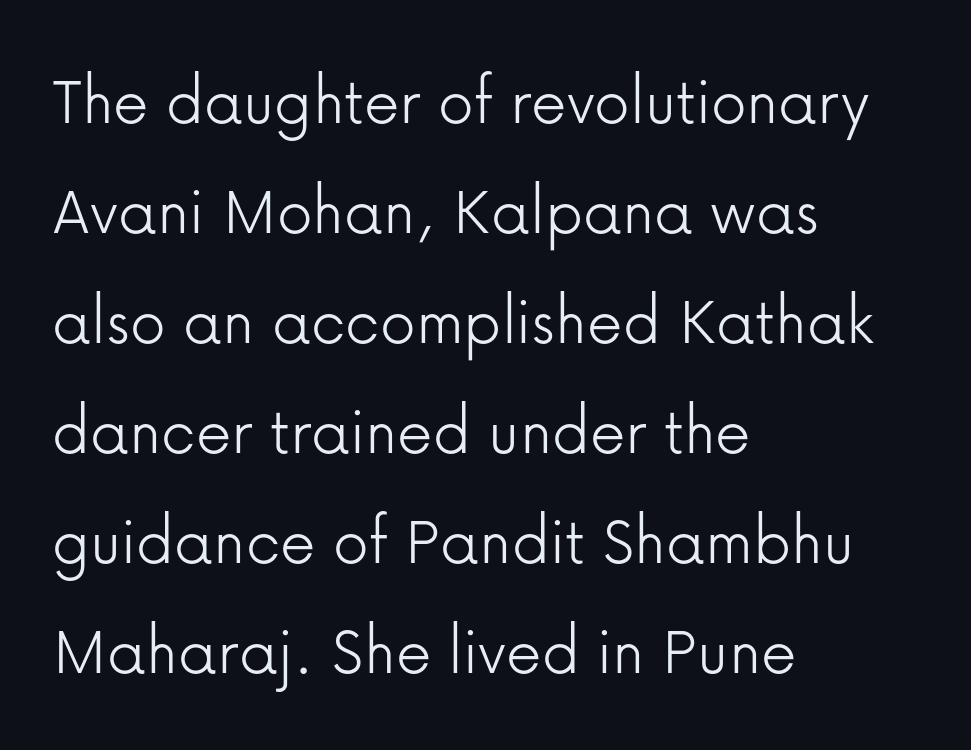
Are there feet on the stems? There aren't — it's a sans. Regular leading. Unbolded letterforms with no extra heft. The area under the type is left untouched. The rendering uses natural spacing where letterforms have individual widths. Here the glyphs are tracked normally, forming tight word shapes.
